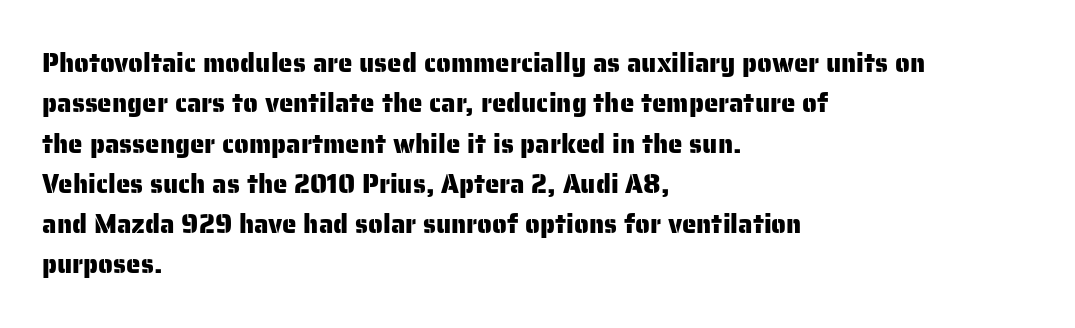
This rendering uses left alignment, leaving the right contour irregular. The vertical gap from one line to the next is medium. The space beneath each line is pristine and unruled. Does extra space separate the letters? No, they use regular spacing. Every character sits straight up, as roman type does.
